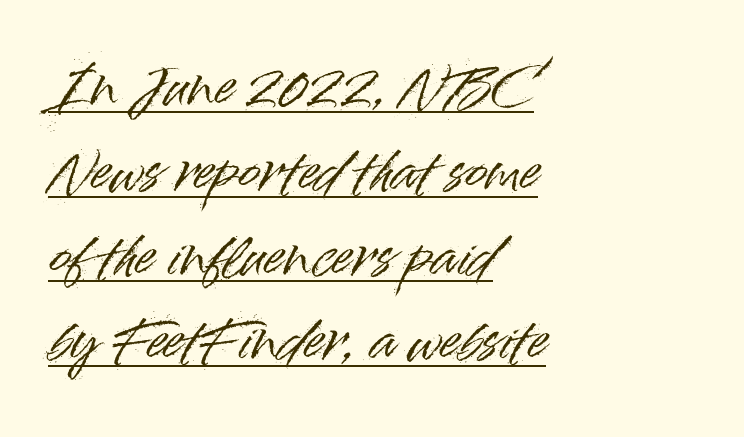
The image shows 52 px sans-serif type; set left-aligned, normal line spacing (1.63x), normal letter spacing, underlined; high stroke contrast and a small x-height.
